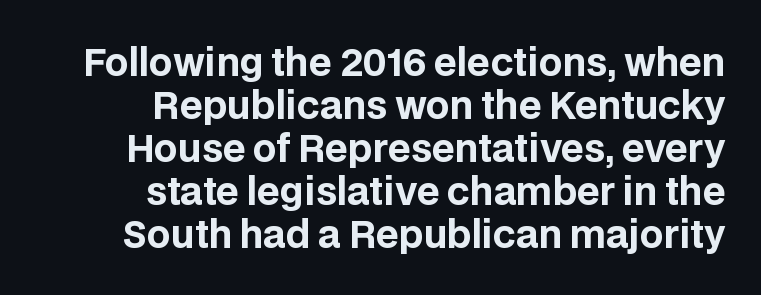
Lines of text with bare space underneath. The rendering uses natural spacing where letterforms have individual widths. In CSS terms this would be text-align: right. Upright lettering throughout.
